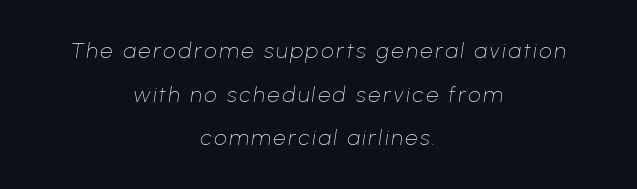
The font is comparable to plain body text, perhaps lighter. The strip under each line holds only bare page. Does the copy run flush right? No — it is centered line by line. The face used here has a pronounced slope to its letters.
